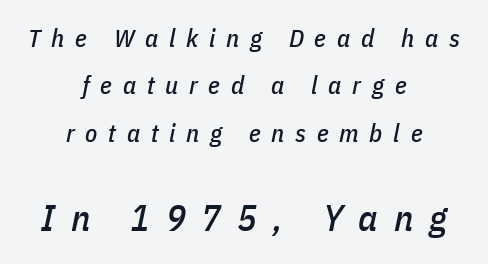
The lettering tilts uniformly, giving the passage an italic look. The tracking reads as deliberately expanded to a designer's eye. Layout note: lines centered. In this sample the second text group is rendered at the bigger scale. Rows of type keep a wide berth in the vertical direction. Plain, unruled lines of type.
